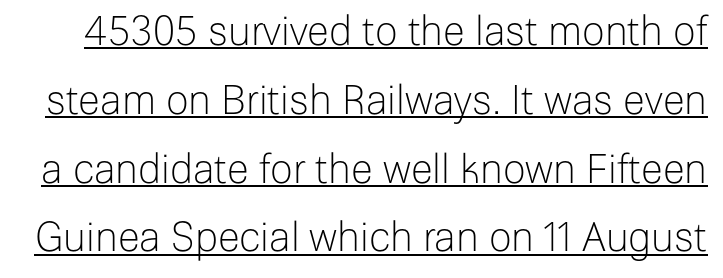
The image shows 40 px light sans-serif type, upright; set line spacing 1.72x, normal letter spacing, underlined; low stroke contrast and a medium x-height.
